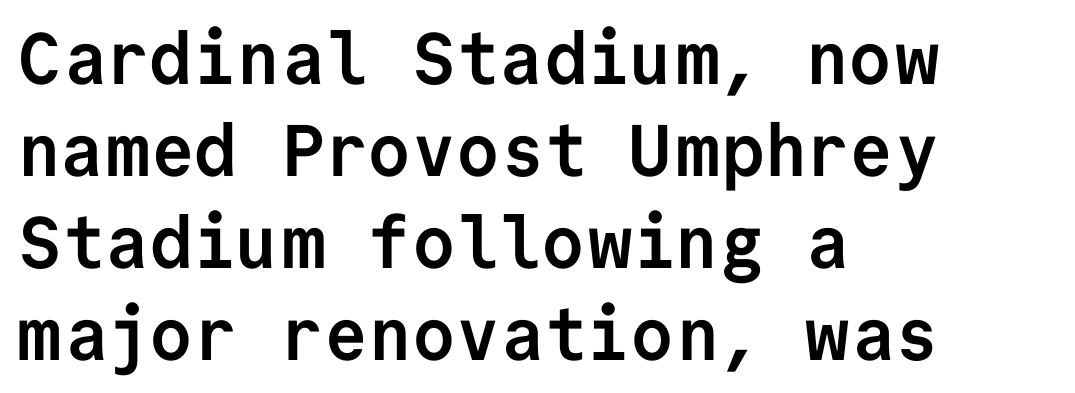
{"serif": "no", "italic": "no", "bold": "yes", "weight": "semibold", "width": "normal", "stroke_contrast": "low", "x_height": "medium", "monospaced": "yes", "underline": "no", "align": "left", "line_spacing": "normal", "line_spacing_ratio": 1.26, "letter_spacing": "normal", "letter_spacing_em": 0.0, "glyph_px": 73}
